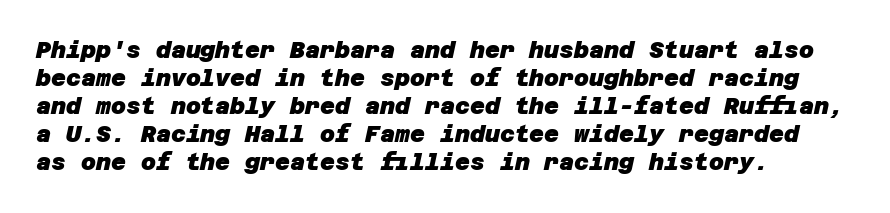
All the whitespace from short lines collects on the right. Only glyphs here, with clear space below each row. Bold? Absolutely — the strokes are thick and heavy. The letterforms sit shoulder to shoulder at normal distance.
